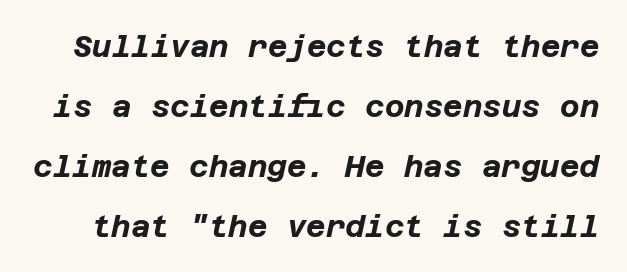
The image shows 30 px bold type, italic (leaning right); set loose line spacing (2.0x), normal letter spacing, not underlined; low stroke contrast and a large x-height.
